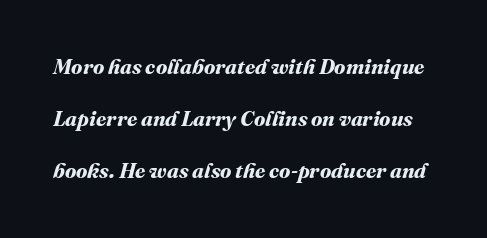
{"bold": "yes", "underline": "no", "line_spacing": "loose", "line_spacing_ratio": 2.48, "letter_spacing": "normal", "letter_spacing_em": 0.0, "glyph_px": 21}
